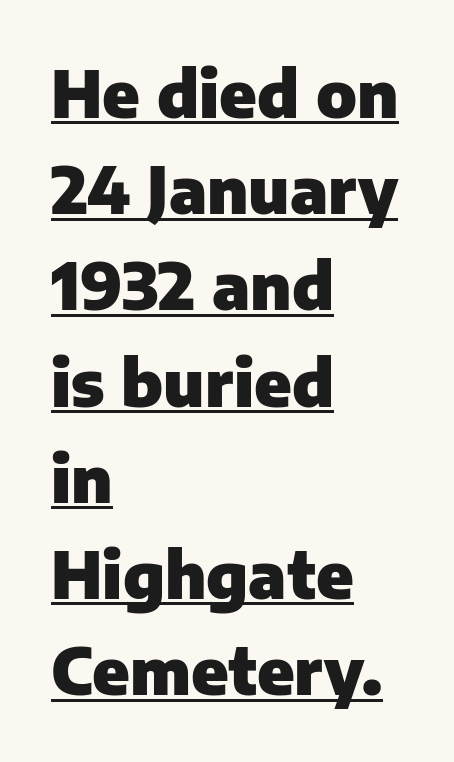
This is the regular roman posture of the typeface. The paragraph has a hard left edge and a soft right edge. Reading down the column, the eye jumps a familiar distance to each next line. The face used here is proportionally spaced, like ordinary book or web type. The glyphs have the mass of a bold cut.
